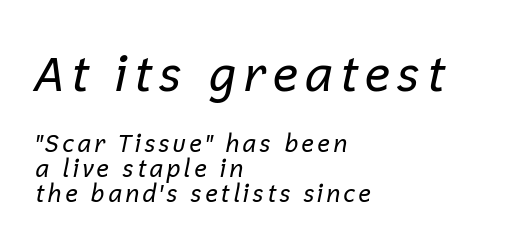
The rendering uses natural spacing where letterforms have individual widths. Line spacing here is tight. Quick note: italic. Ink coverage per letter is moderate at most.
